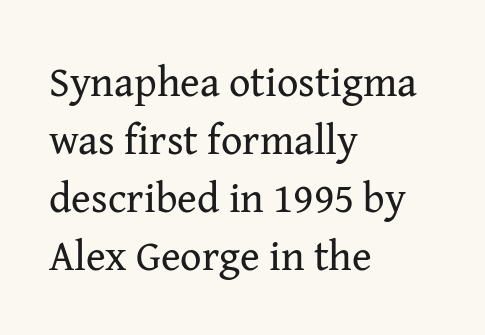
{"serif": "yes", "italic": "no", "bold": "no", "weight": "regular", "width": "normal", "stroke_contrast": "medium", "x_height": "medium", "monospaced": "no", "underline": "no", "align": "left", "line_spacing": "normal", "line_spacing_ratio": 1.38, "letter_spacing": "normal", "letter_spacing_em": 0.0, "glyph_px": 42}
